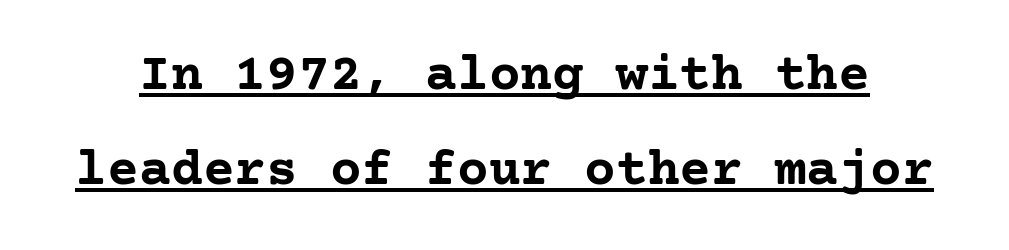
Q: Is the text bold? A: Yes.
Q: Is the text italic (slanted)? A: No, it is upright.
Q: Is the typeface a serif or a sans-serif typeface? A: Serif.
Q: Is the text underlined? A: Yes.
Q: Is the spacing between letters normal or unusually wide? A: Normal.
Q: Width (condensed, normal, or wide)? A: Normal.
Q: Stroke contrast? A: Low.
Q: x-height? A: Medium.
